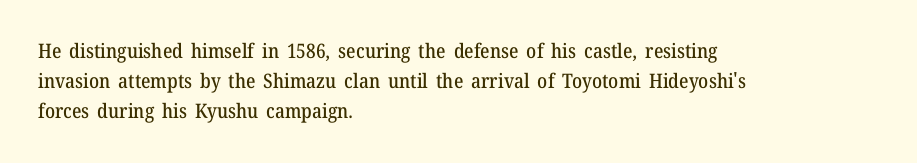
The image shows 20 px text type, upright; set left-aligned, normal line spacing (1.5x), normal letter spacing, not underlined.
